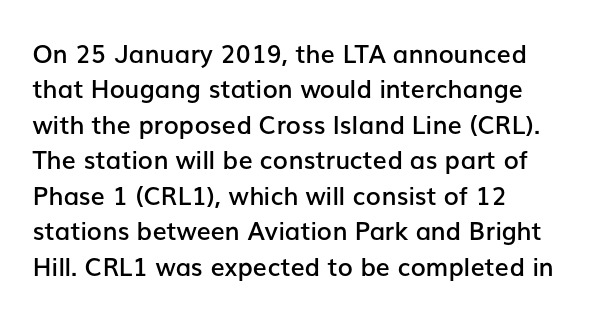
{"italic": "no", "bold": "semi", "underline": "no", "align": "left", "line_spacing": "normal", "line_spacing_ratio": 1.42, "letter_spacing": "normal", "letter_spacing_em": 0.0, "glyph_px": 25}
